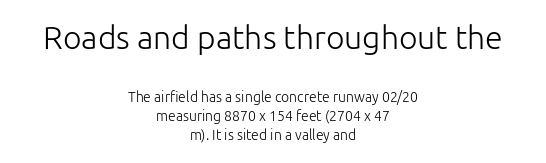
The image shows 32 px light sans-serif type, upright; set centered, normal line spacing (1.38x), normal letter spacing, not underlined; the first (top) block is 2.29x larger; low stroke contrast and a medium x-height.
